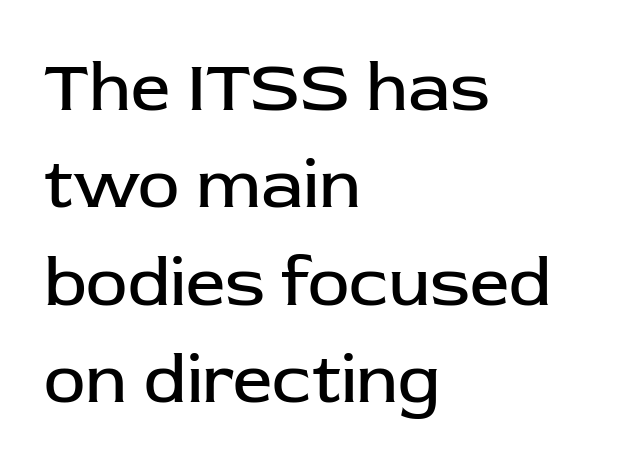
Q: Is the text bold? A: No.
Q: Is the text italic (slanted)? A: No, it is upright.
Q: Is the typeface a serif or a sans-serif typeface? A: Sans-serif.
Q: Is the text underlined? A: No.
Q: How is the paragraph aligned? A: Left-aligned.
Q: Is the spacing between letters normal or unusually wide? A: Normal.
Q: Is the spacing between lines tight, normal or loose? A: Normal.
Q: Width (condensed, normal, or wide)? A: Normal.
Q: Stroke contrast? A: Low.
Q: x-height? A: Medium.
Q: Monospaced? A: No.
